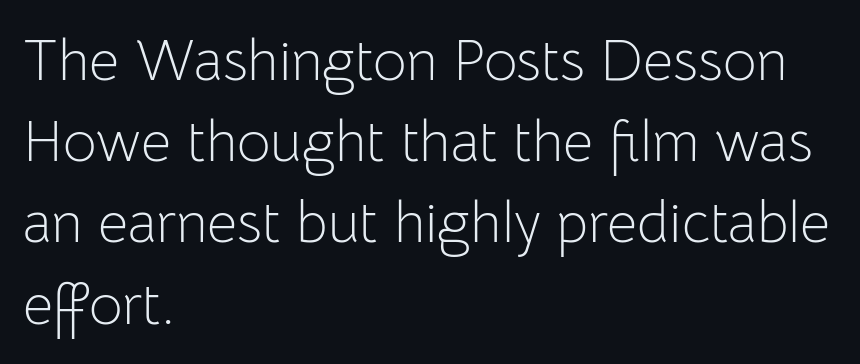
The image shows 58 px light sans-serif type, upright; set left-aligned, normal line spacing (1.4x), normal letter spacing, not underlined; low stroke contrast and a medium x-height.
